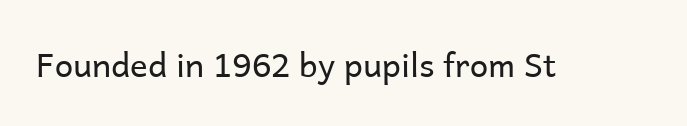
Q: Is the text bold? A: No.
Q: Is the text italic (slanted)? A: No, it is upright.
Q: Is the typeface a serif or a sans-serif typeface? A: Sans-serif.
Q: Is the text underlined? A: No.
Q: Is the spacing between letters normal or unusually wide? A: Normal.
Q: Width (condensed, normal, or wide)? A: Normal.
Q: Stroke contrast? A: Low.
Q: x-height? A: Medium.
Q: Monospaced? A: No.
